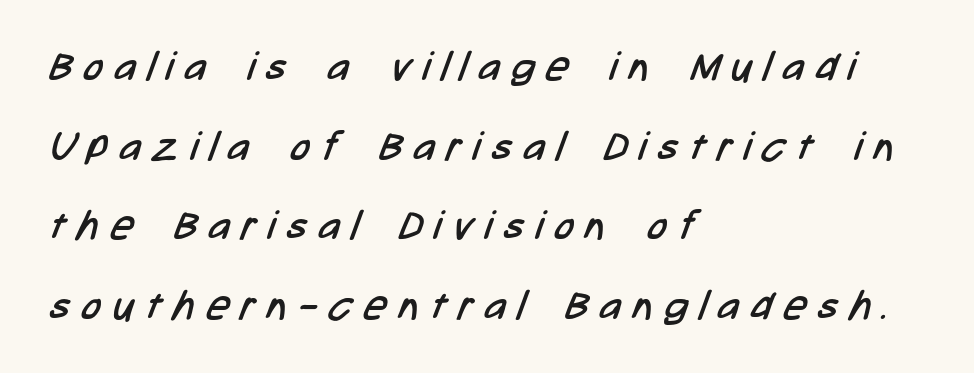
The image shows 40 px regular-weight, condensed sans-serif type; set left-aligned, loose line spacing (1.99x), unusually wide letter spacing (+0.3 em), not underlined; low stroke contrast and a medium x-height.
